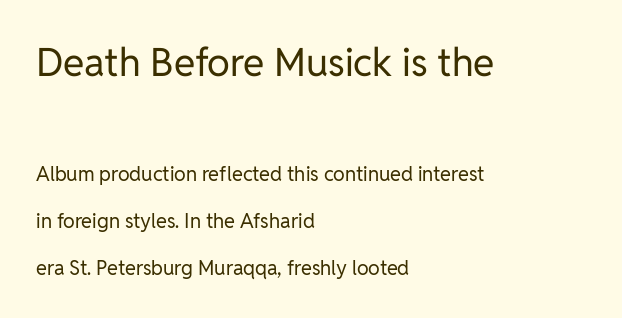
The image shows 39 px regular-weight sans-serif type, upright; set left-aligned, loose line spacing (2.37x), normal letter spacing, not underlined; the first (top) block is 1.95x larger; low stroke contrast and a medium x-height.
